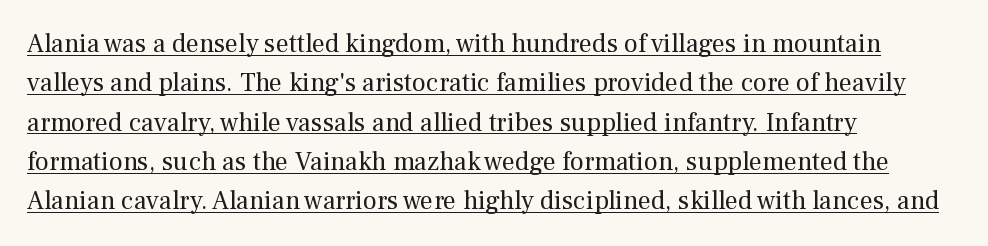
Layout note: lines flush left. The block of text has a typical density, with ordinary space between rows. In terms of letterspacing, this is plain default setting. The cut favours lightness, reaching ordinary text weight at its darkest.
